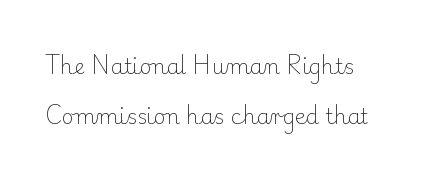
The image shows 21 px text type, upright; set left-aligned, loose line spacing (2.4x), normal letter spacing, not underlined.
